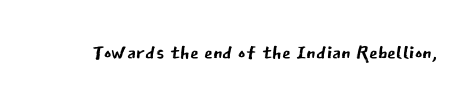
The image shows 28 px regular-weight sans-serif type, upright; set normal letter spacing, not underlined; low stroke contrast and a medium x-height.
